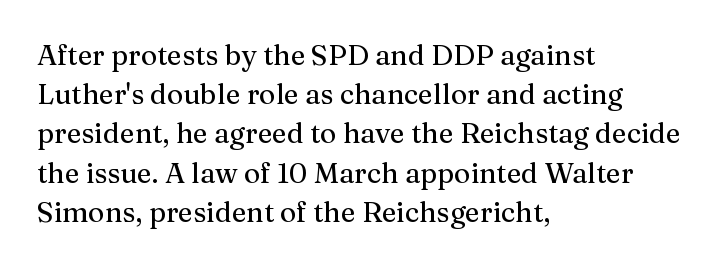
Q: Is the text italic (slanted)? A: No, it is upright.
Q: Is the typeface a serif or a sans-serif typeface? A: Serif.
Q: Is the text underlined? A: No.
Q: How is the paragraph aligned? A: Left-aligned.
Q: Is the spacing between letters normal or unusually wide? A: Normal.
Q: Is the spacing between lines tight, normal or loose? A: Normal.
Q: Width (condensed, normal, or wide)? A: Normal.
Q: Stroke contrast? A: Medium.
Q: x-height? A: Medium.
Q: Monospaced? A: No.
